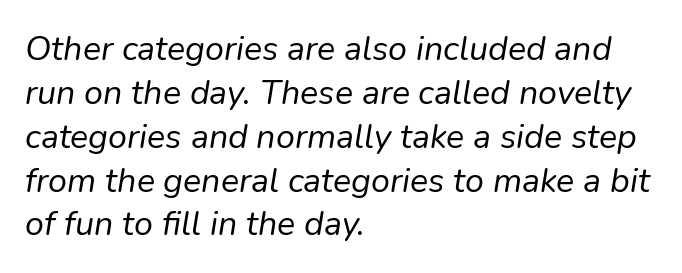
The image shows 34 px regular-weight type, italic (leaning right); set left-aligned, normal line spacing (1.29x), normal letter spacing, not underlined; low stroke contrast and a medium x-height.
